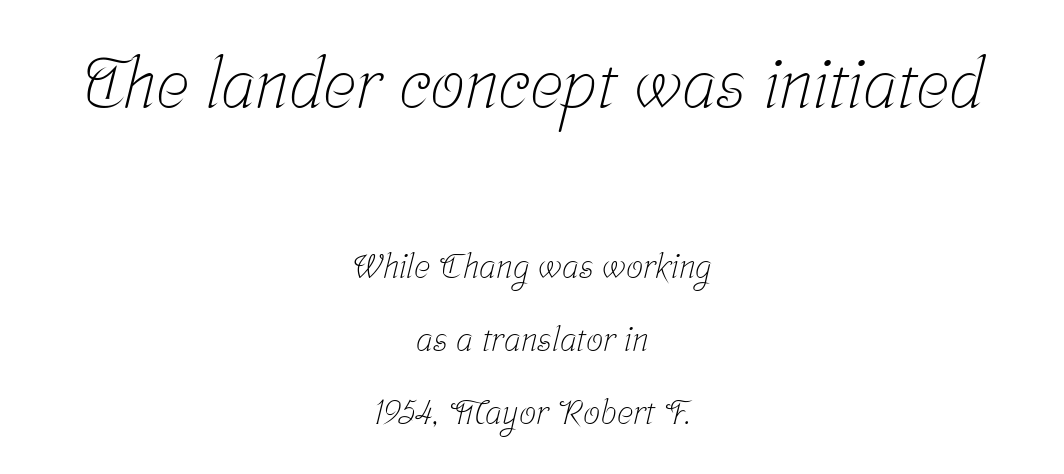
The image shows 69 px light, condensed serif type; set centered, loose line spacing (2.15x), normal letter spacing, not underlined; the first (top) block is 2.03x larger; low stroke contrast and a medium x-height.
